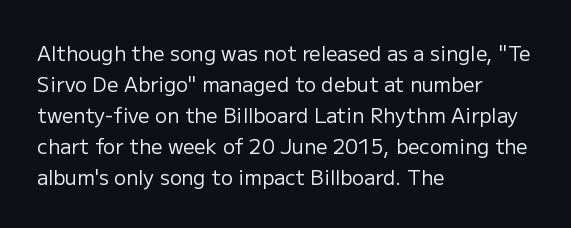
The image shows 20 px text type, upright; set left-aligned, normal line spacing (1.55x), normal letter spacing, not underlined.
